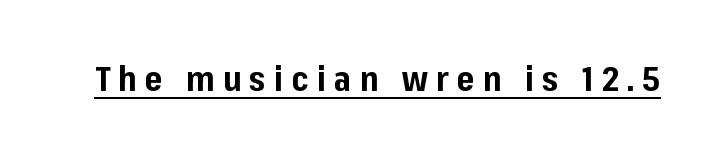
You can tell from the bare stems that sans-serif type was used. The rendering uses a bold face; every stroke is thick and dark. Character widths vary here, with narrow letters taking less room than wide ones. Compared with undecorated copy, this sample adds a rule below the words. Vertical strokes here are truly vertical.
